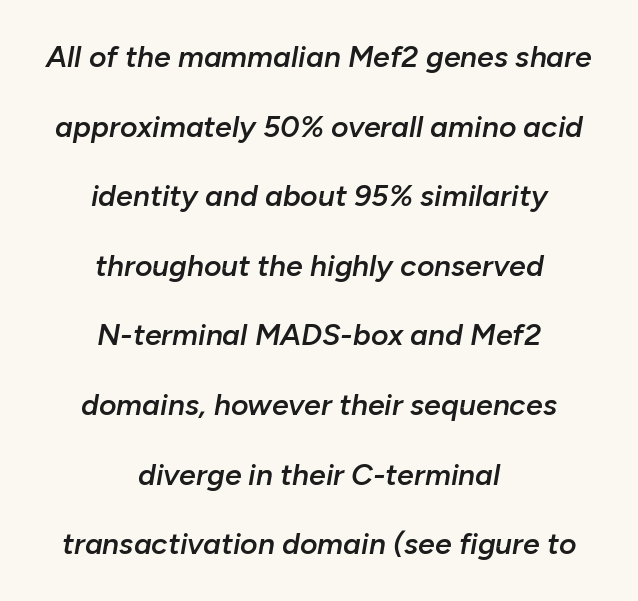
Q: Is the text bold? A: Semi-bold.
Q: Is the text italic (slanted)? A: Yes, it leans right by about 10 degrees.
Q: Is the text underlined? A: No.
Q: How is the paragraph aligned? A: Centered.
Q: Is the spacing between letters normal or unusually wide? A: Normal.
Q: Is the spacing between lines tight, normal or loose? A: Loose.
Q: Width (condensed, normal, or wide)? A: Normal.
Q: Stroke contrast? A: Low.
Q: x-height? A: Medium.
Q: Monospaced? A: No.
